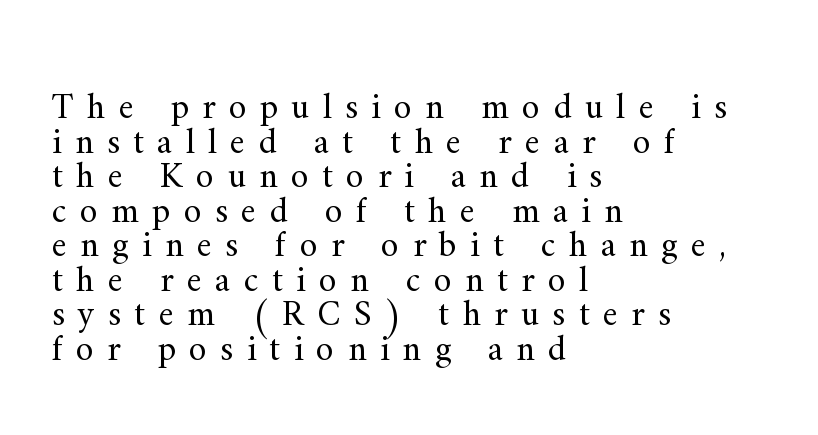
If you drew a ruler down the left edge, every line would touch it. The type is letterspaced generously, with wide tracking. A typesetter would call this leading minimal, almost set solid. The axis of the letterforms is exactly vertical. Lines of text with bare space underneath.
